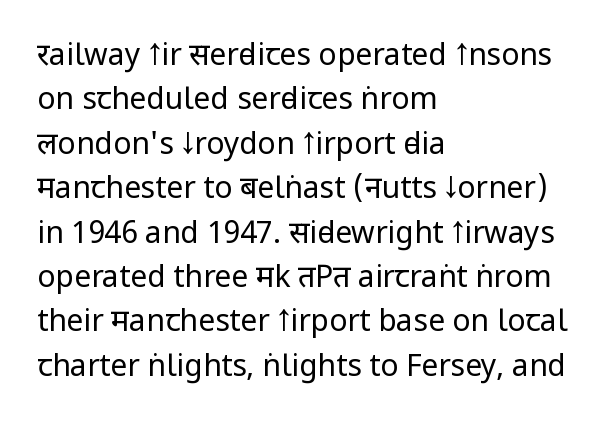
Q: Is the text bold? A: No.
Q: Is the text italic (slanted)? A: No, it is upright.
Q: Is the typeface a serif or a sans-serif typeface? A: Sans-serif.
Q: Is the text underlined? A: No.
Q: How is the paragraph aligned? A: Left-aligned.
Q: Is the spacing between letters normal or unusually wide? A: Normal.
Q: Is the spacing between lines tight, normal or loose? A: Normal.
Q: Width (condensed, normal, or wide)? A: Condensed.
Q: Stroke contrast? A: Low.
Q: x-height? A: Large.
Q: Monospaced? A: No.
